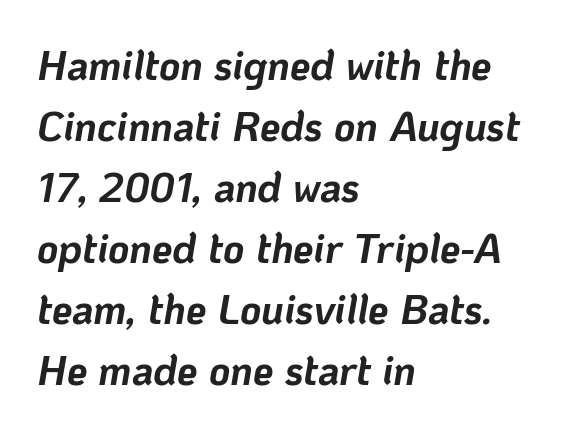
{"italic": "yes", "lean": "right", "slant_degrees": 10, "bold": "yes", "weight": "bold", "width": "normal", "stroke_contrast": "low", "x_height": "medium", "monospaced": "no", "underline": "no", "align": "left", "line_spacing": "normal", "line_spacing_ratio": 1.49, "letter_spacing": "normal", "letter_spacing_em": 0.0, "glyph_px": 41}
